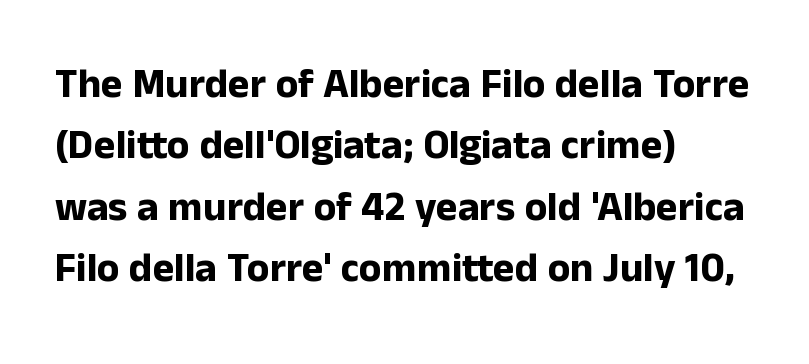
Quick note: interline space is typical. The typeface chosen for these lines omits serifs. The face used here is proportionally spaced, like ordinary book or web type. As a designer I'd log this as weight 700, bold. The words here are not underlined.
